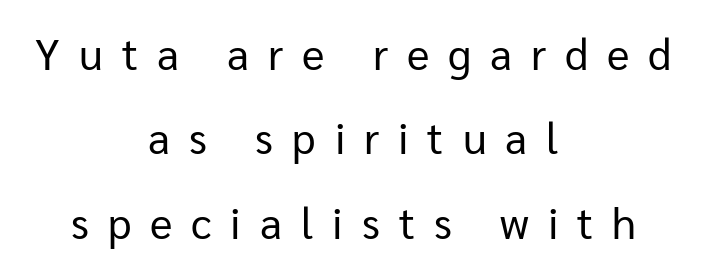
The image shows 43 px regular-weight sans-serif type, upright; set centered, loose line spacing (1.96x), unusually wide letter spacing (+0.44 em), not underlined; low stroke contrast and a medium x-height.
